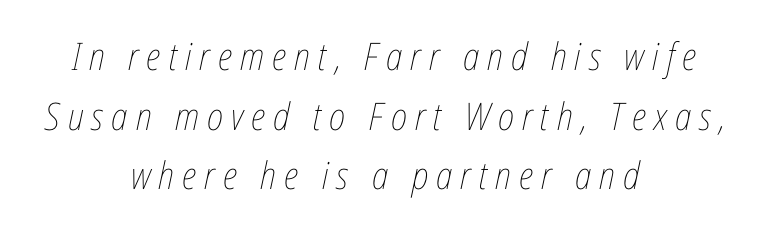
Q: Is the text bold? A: No.
Q: Is the text italic (slanted)? A: Yes, it leans right by about 12 degrees.
Q: Is the text underlined? A: No.
Q: How is the paragraph aligned? A: Centered.
Q: Is the spacing between letters normal or unusually wide? A: Unusually wide.
Q: Is the spacing between lines tight, normal or loose? A: Normal.
Q: Width (condensed, normal, or wide)? A: Condensed.
Q: Stroke contrast? A: Low.
Q: x-height? A: Medium.
Q: Monospaced? A: No.
